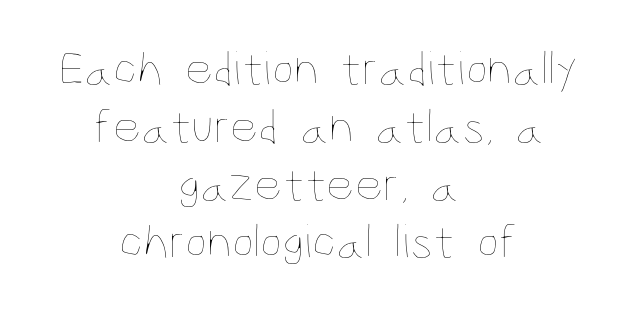
{"italic": "no", "bold": "no", "weight": "thin", "width": "condensed", "stroke_contrast": "low", "x_height": "large", "monospaced": "no", "underline": "no", "align": "center", "line_spacing_ratio": 1.18, "letter_spacing": "normal", "letter_spacing_em": 0.0, "glyph_px": 49}
